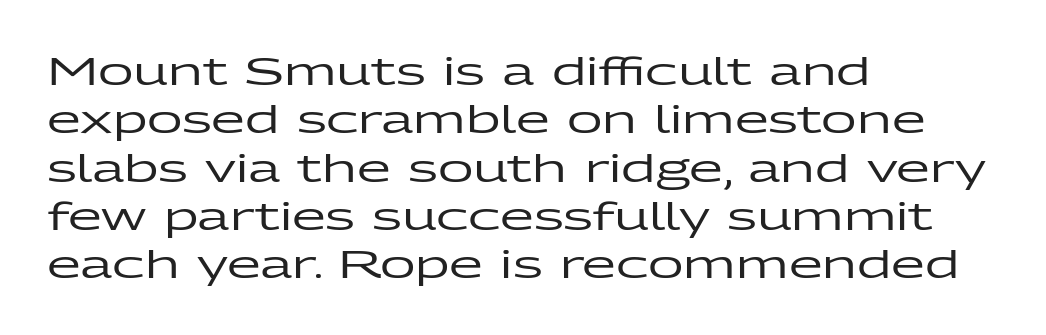
{"serif": "no", "italic": "no", "width": "wide", "stroke_contrast": "low", "x_height": "medium", "monospaced": "no", "underline": "no", "align": "left", "line_spacing_ratio": 1.24, "letter_spacing": "normal", "letter_spacing_em": 0.0, "glyph_px": 39}
